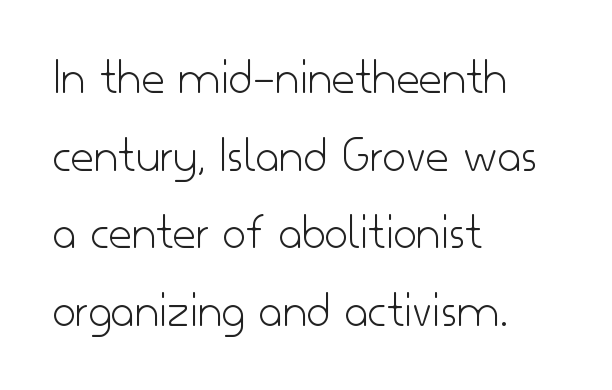
The passage shown is typed in a proportional face where columns would drift. The glyphs are unaccompanied by any horizontal stroke below them. The letters sit at their default tracking, neither squeezed nor spread. Whoever set this chose a conventional vertical rhythm. No italicization has been applied; the sample stays upright.
